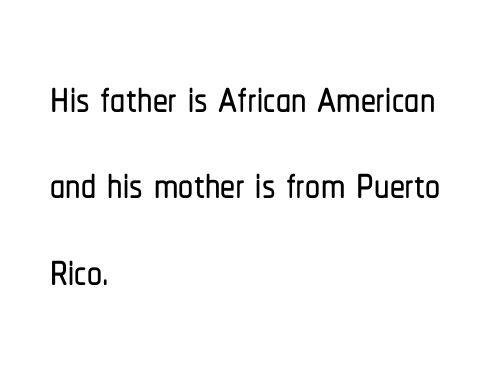
The letters carry no serifs — their stems end cleanly without finishing strokes. Line spacing here is normal. Designer's note — italics off, roman on. This sample is left-justified, so line endings fall wherever the words run out. The face used here is rendered with its standard letterfit. Descender tails drop into unmarked territory.
